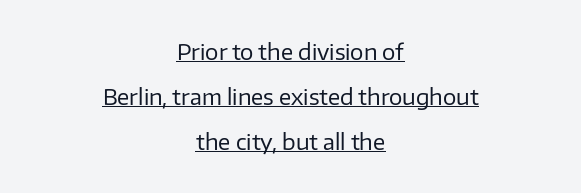
{"italic": "no", "bold": "no", "underline": "yes", "align": "center", "line_spacing": "loose", "line_spacing_ratio": 2.14, "letter_spacing": "normal", "letter_spacing_em": 0.0, "glyph_px": 21}
